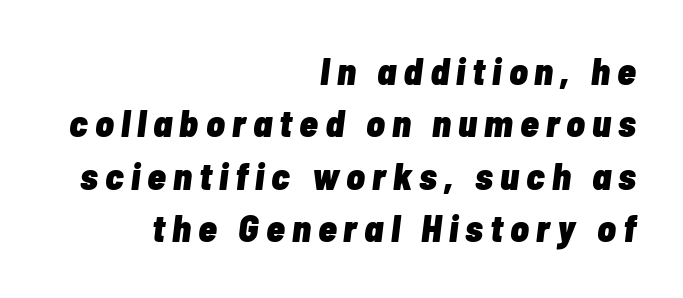
{"italic": "yes", "lean": "right", "slant_degrees": 7, "bold": "yes", "weight": "heavy", "width": "condensed", "stroke_contrast": "low", "x_height": "medium", "monospaced": "no", "underline": "no", "align": "right", "line_spacing": "normal", "line_spacing_ratio": 1.38, "glyph_px": 38}
